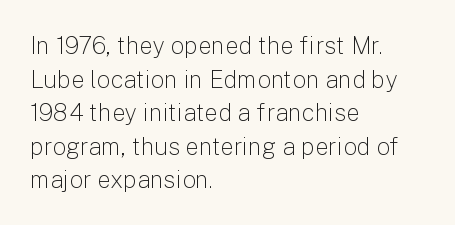
The image shows 24 px text type, upright; set left-aligned, normal line spacing (1.4x), normal letter spacing, not underlined.
